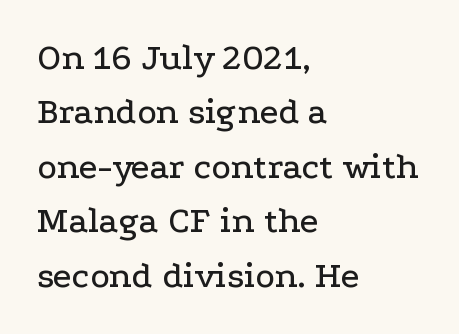
The image shows 37 px wide serif type, upright; set left-aligned, normal line spacing (1.47x), normal letter spacing, not underlined; low stroke contrast and a medium x-height.
